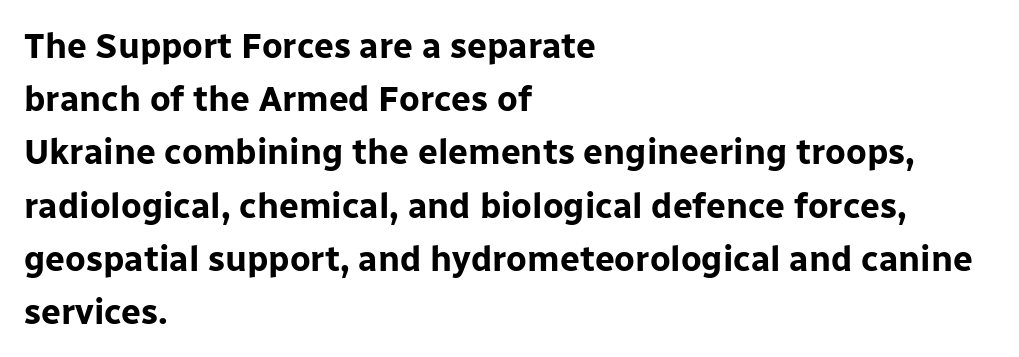
Q: Is the text bold? A: Yes.
Q: Is the text italic (slanted)? A: No, it is upright.
Q: Is the typeface a serif or a sans-serif typeface? A: Sans-serif.
Q: Is the text underlined? A: No.
Q: How is the paragraph aligned? A: Left-aligned.
Q: Is the spacing between letters normal or unusually wide? A: Normal.
Q: Is the spacing between lines tight, normal or loose? A: Normal.
Q: Width (condensed, normal, or wide)? A: Normal.
Q: Stroke contrast? A: Low.
Q: x-height? A: Medium.
Q: Monospaced? A: No.
